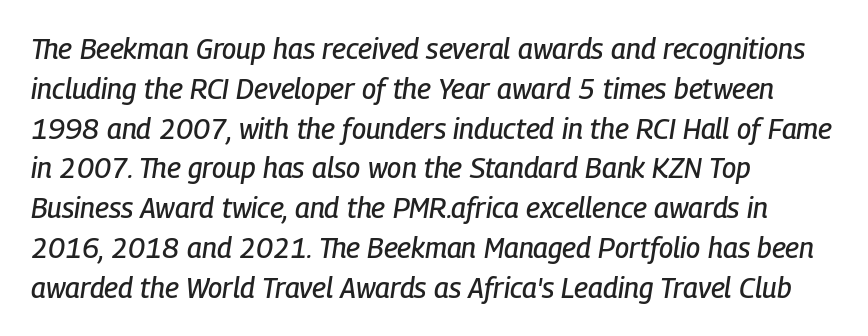
Whoever set this chose a conventional vertical rhythm. There's an unmistakable incline to the writing here. The type is set solid horizontally, with unmodified tracking. The face used here is proportionally spaced, like ordinary book or web type. Unmarked baselines from the first word to the last.
